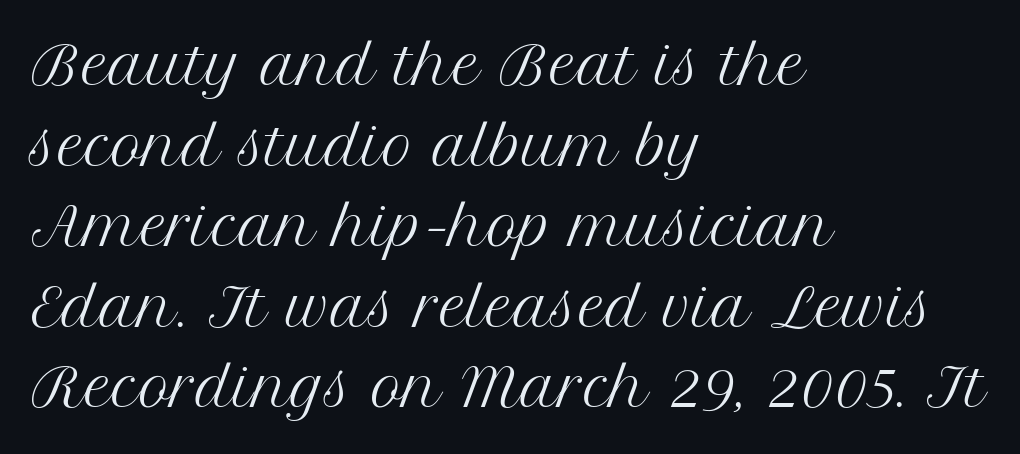
Q: Is the text bold? A: No.
Q: Is the text italic (slanted)? A: Yes.
Q: Is the text underlined? A: No.
Q: How is the paragraph aligned? A: Left-aligned.
Q: Is the spacing between letters normal or unusually wide? A: Normal.
Q: Is the spacing between lines tight, normal or loose? A: Normal.
Q: Width (condensed, normal, or wide)? A: Normal.
Q: Stroke contrast? A: Medium.
Q: x-height? A: Medium.
Q: Monospaced? A: No.
